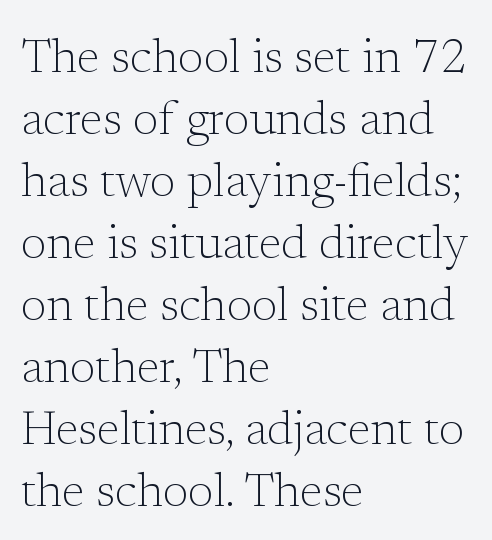
{"serif": "yes", "italic": "no", "bold": "no", "weight": "light", "width": "normal", "stroke_contrast": "low", "x_height": "medium", "monospaced": "no", "underline": "no", "align": "left", "line_spacing": "normal", "line_spacing_ratio": 1.32, "letter_spacing": "normal", "letter_spacing_em": 0.0, "glyph_px": 47}
